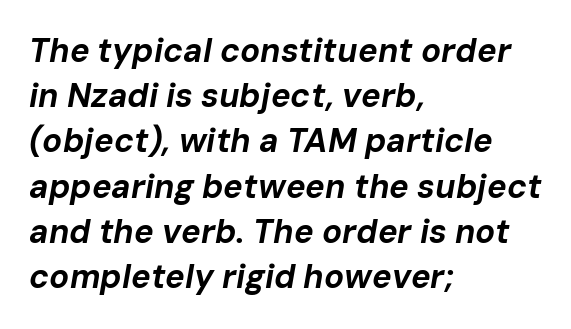
Beneath every word, the page is bare. Here the designer chose a conventional face with non-uniform glyph widths. Is the type slanted? Yes — the strokes lean at a clear angle. Does the copy run flush right? No — it runs flush left.
